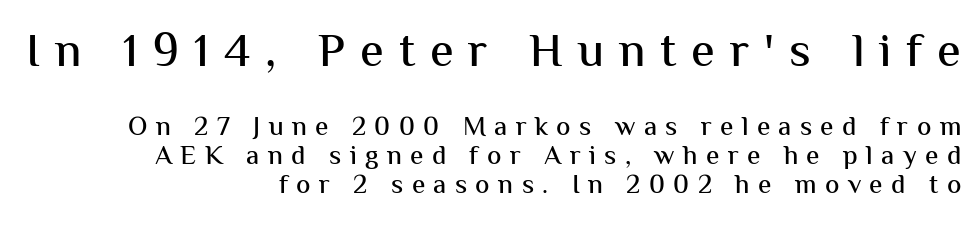
Q: Is the text italic (slanted)? A: No, it is upright.
Q: Is the typeface a serif or a sans-serif typeface? A: Sans-serif.
Q: Is the text underlined? A: No.
Q: How is the paragraph aligned? A: Right-aligned.
Q: Is the spacing between letters normal or unusually wide? A: Unusually wide.
Q: Is the spacing between lines tight, normal or loose? A: Tight.
Q: Which block of text is set in a larger size, the first (top) or the second (bottom)? A: The first (top) one.
Q: Width (condensed, normal, or wide)? A: Normal.
Q: Stroke contrast? A: Medium.
Q: x-height? A: Medium.
Q: Monospaced? A: No.
